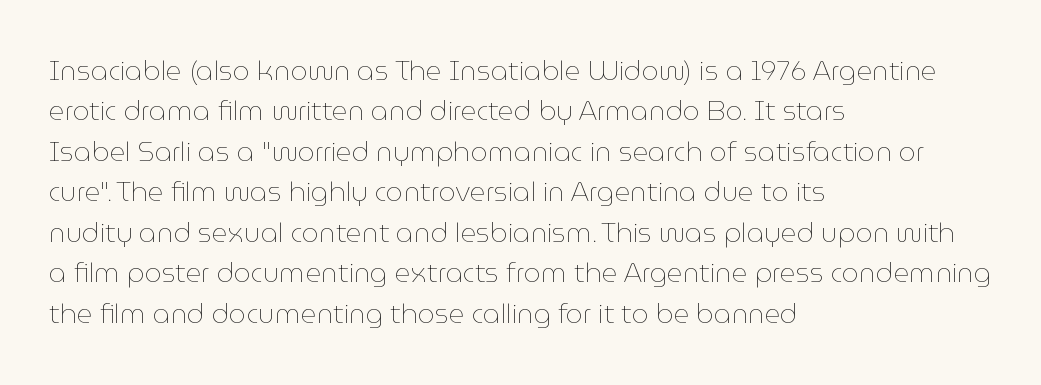
Q: Is the text bold? A: No.
Q: Is the text italic (slanted)? A: No, it is upright.
Q: Is the text underlined? A: No.
Q: How is the paragraph aligned? A: Left-aligned.
Q: Is the spacing between letters normal or unusually wide? A: Normal.
Q: Is the spacing between lines tight, normal or loose? A: Normal.
